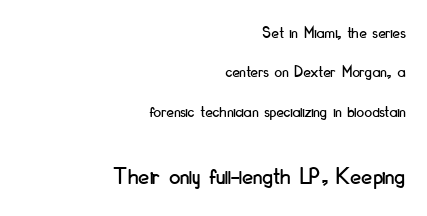
The image shows 25 px text type, upright; set right-aligned, loose line spacing (2.32x), normal letter spacing, not underlined; the second (bottom) block is 1.47x larger.
